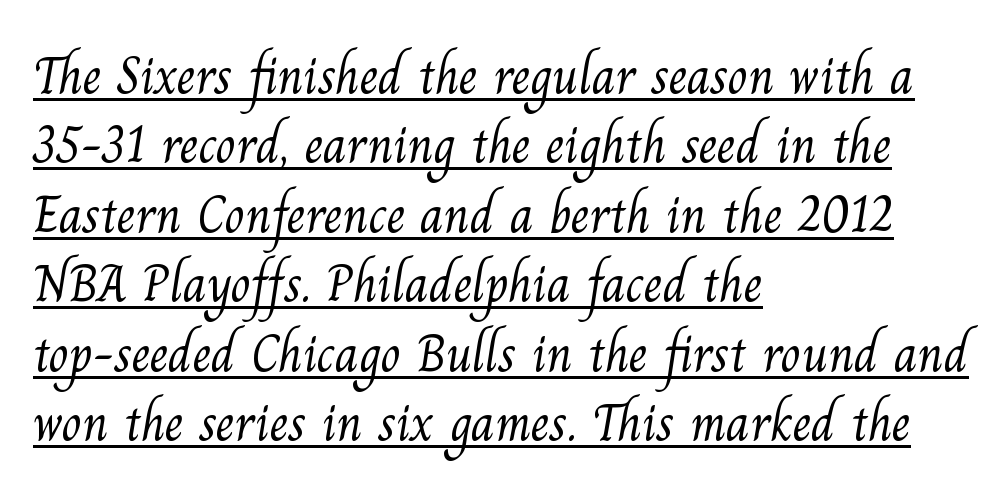
Q: Is the text bold? A: No.
Q: Is the typeface a serif or a sans-serif typeface? A: Serif.
Q: Is the text underlined? A: Yes.
Q: How is the paragraph aligned? A: Left-aligned.
Q: Is the spacing between letters normal or unusually wide? A: Normal.
Q: Is the spacing between lines tight, normal or loose? A: Normal.
Q: Width (condensed, normal, or wide)? A: Normal.
Q: Stroke contrast? A: Medium.
Q: x-height? A: Small.
Q: Monospaced? A: No.
